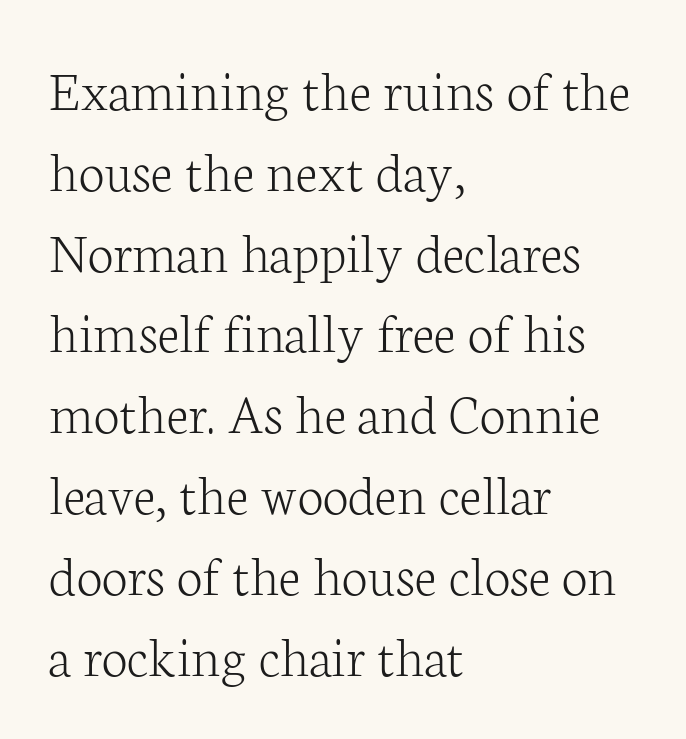
The image shows 59 px light serif type, upright; set left-aligned, normal line spacing (1.37x), normal letter spacing, not underlined; low stroke contrast and a medium x-height.
